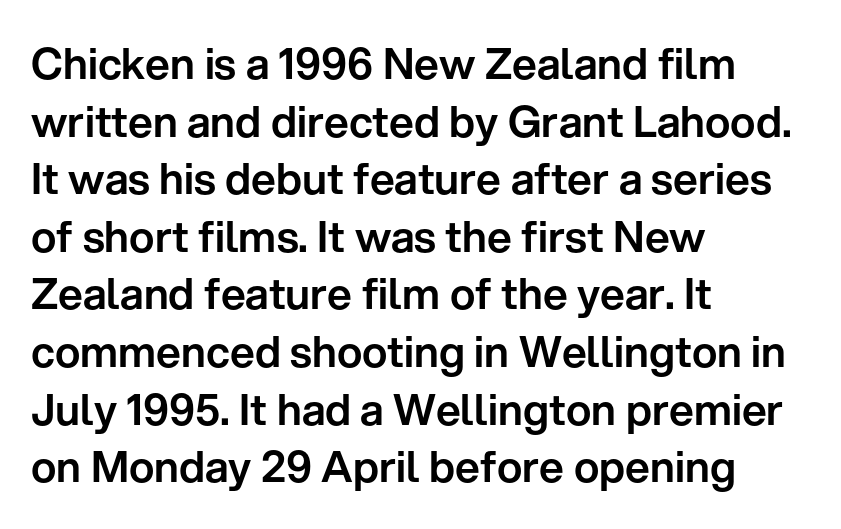
{"serif": "no", "italic": "no", "width": "normal", "stroke_contrast": "low", "x_height": "medium", "monospaced": "no", "underline": "no", "align": "left", "line_spacing": "normal", "line_spacing_ratio": 1.34, "letter_spacing": "normal", "letter_spacing_em": 0.0, "glyph_px": 43}
